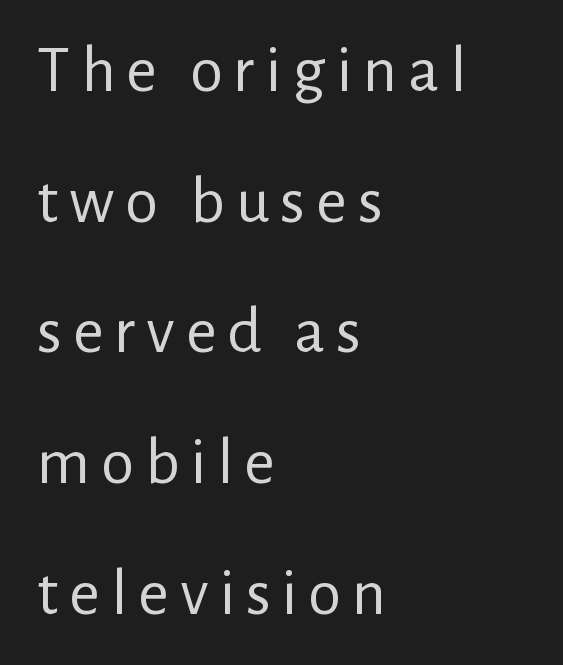
{"serif": "no", "italic": "no", "bold": "no", "weight": "regular", "width": "normal", "stroke_contrast": "low", "x_height": "medium", "monospaced": "no", "underline": "no", "align": "left", "line_spacing": "loose", "line_spacing_ratio": 1.95, "glyph_px": 67}
